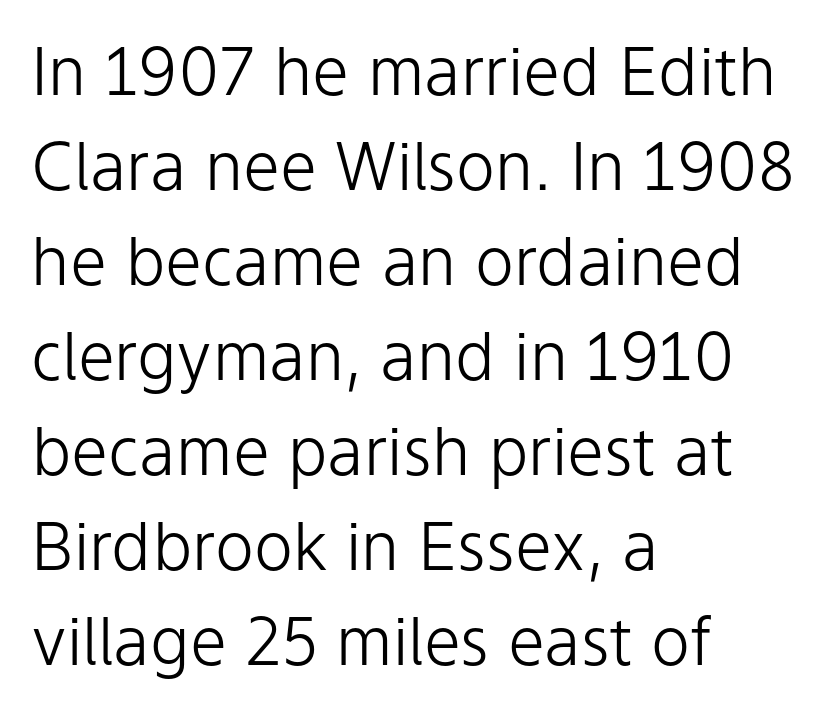
The image shows 66 px light sans-serif type, upright; set left-aligned, normal line spacing (1.44x), normal letter spacing, not underlined; low stroke contrast and a medium x-height.
